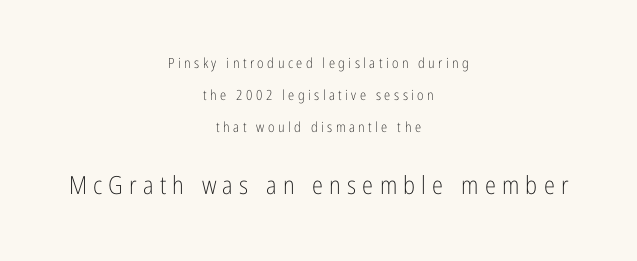
The font is comparable to plain body text, perhaps lighter. The lines are quadded center. Descenders are the only things crossing below the line. These lines have a slow, spaced-out rhythm from letter to letter. These lines stand farther apart than default settings would place them.
